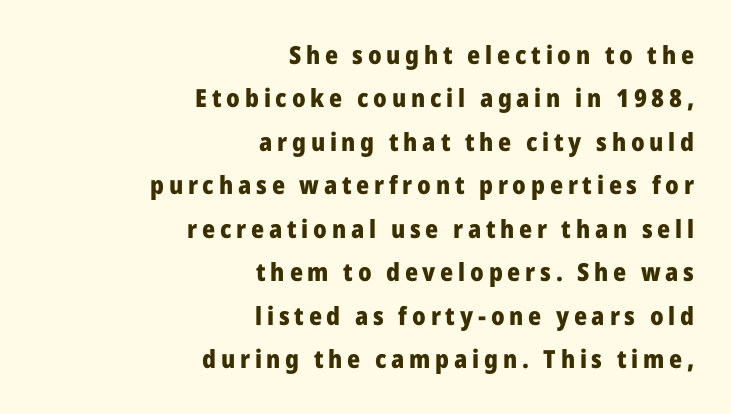
Q: Is the text bold? A: Yes.
Q: Is the text italic (slanted)? A: No, it is upright.
Q: Is the text underlined? A: No.
Q: How is the paragraph aligned? A: Right-aligned.
